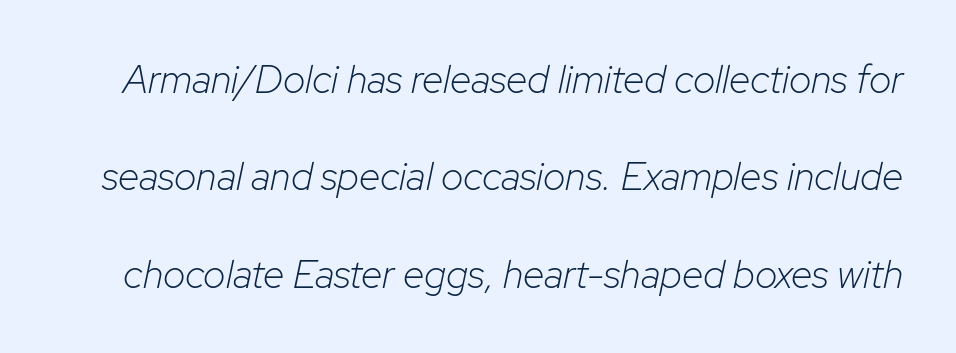
Descenders are the only things crossing below the line. Standard letterfit; no display-style spreading of the glyphs. Style check: oblique. This sample has the flowing, uneven cadence of proportional lettering. This is not heavy type; no bold has been used. Line spacing here is loose.
